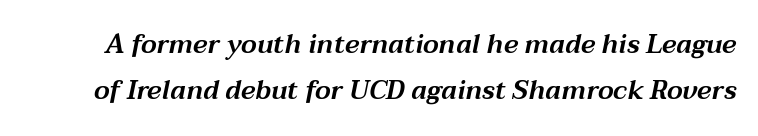
Words float on clear page, feet unadorned. The font's italic variant was chosen for this text. The face used here is rendered with its standard letterfit.
